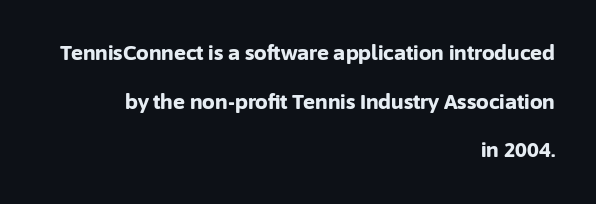
{"italic": "no", "bold": "yes", "underline": "no", "align": "right", "line_spacing": "loose", "line_spacing_ratio": 2.43, "letter_spacing": "normal", "letter_spacing_em": 0.0, "glyph_px": 20}
